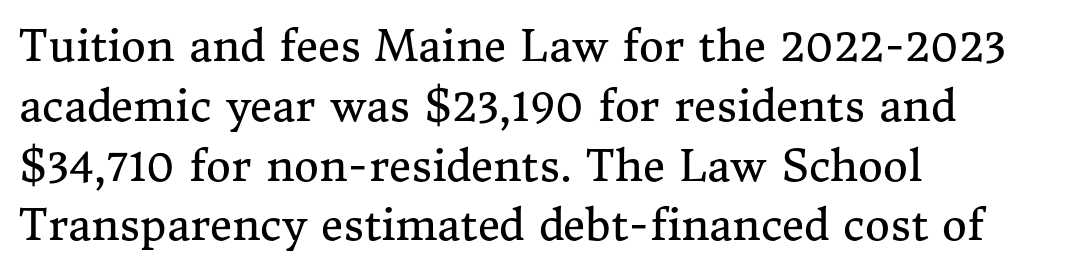
The face used here is rendered with its standard letterfit. The rendering shows small feet on the letterforms — a serif design. Think of a printed novel: that variable character pitch is what you see here. The typesetting does not lean heavy: it is not bold.
